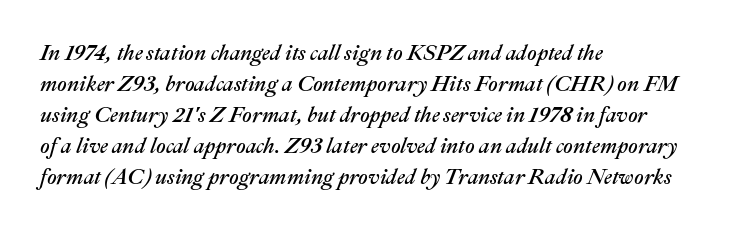
Q: Is the text italic (slanted)? A: Yes, it leans right by about 22 degrees.
Q: Is the text underlined? A: No.
Q: How is the paragraph aligned? A: Left-aligned.
Q: Is the spacing between letters normal or unusually wide? A: Normal.
Q: Is the spacing between lines tight, normal or loose? A: Normal.
